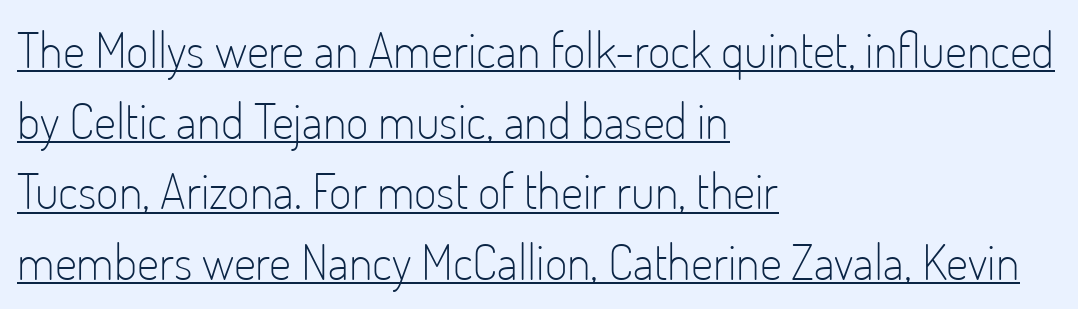
{"serif": "no", "italic": "no", "bold": "no", "weight": "light", "width": "condensed", "stroke_contrast": "low", "x_height": "small", "monospaced": "no", "underline": "yes", "align": "left", "line_spacing": "normal", "line_spacing_ratio": 1.44, "letter_spacing": "normal", "letter_spacing_em": 0.0, "glyph_px": 49}
